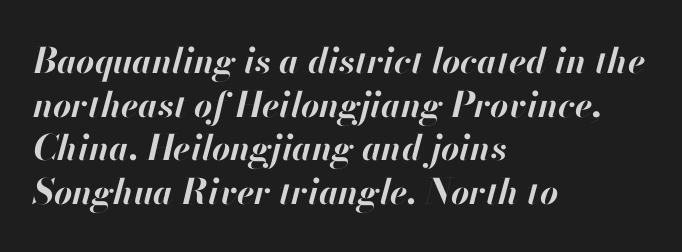
The space between consecutive lines is moderate. The characters look thick and weighty, a clear bold. The letters advance in unequal steps, a hallmark of proportional type. The passage shown is not underscored anywhere. Horizontal alignment here is leftward, the default for most running prose. The line texture is even and compact thanks to regular tracking.
